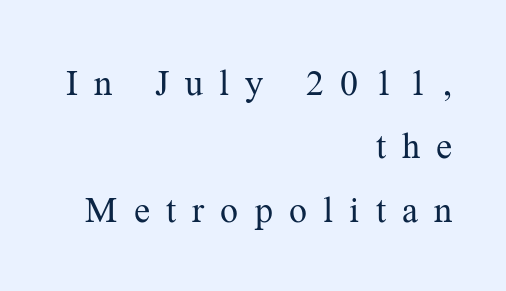
The image shows 36 px regular-weight serif type, upright; set right-aligned, line spacing 1.76x, unusually wide letter spacing (+0.45 em), not underlined; medium stroke contrast and a medium x-height.
